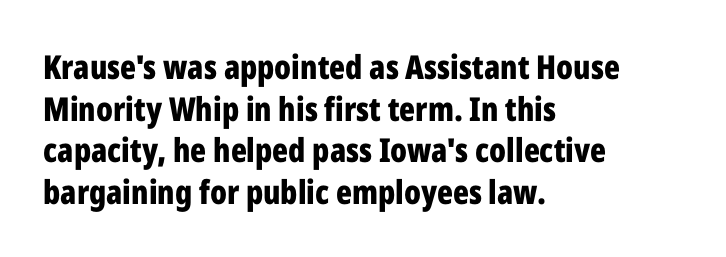
Visually the block forms a straight wall on the left and a jagged coastline on the right. Serif or sans? Sans — the stroke terminals are bare. The passage shown is not underscored anywhere. Look at the tracking — it's just the regular setting, nothing added.
